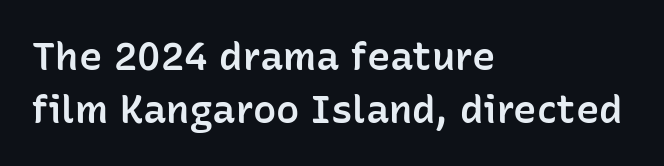
Q: Is the text bold? A: Semi-bold.
Q: Is the text italic (slanted)? A: No, it is upright.
Q: Is the typeface a serif or a sans-serif typeface? A: Sans-serif.
Q: Is the text underlined? A: No.
Q: How is the paragraph aligned? A: Left-aligned.
Q: Is the spacing between letters normal or unusually wide? A: Normal.
Q: Is the spacing between lines tight, normal or loose? A: Normal.
Q: Width (condensed, normal, or wide)? A: Normal.
Q: Stroke contrast? A: Low.
Q: x-height? A: Medium.
Q: Monospaced? A: No.
